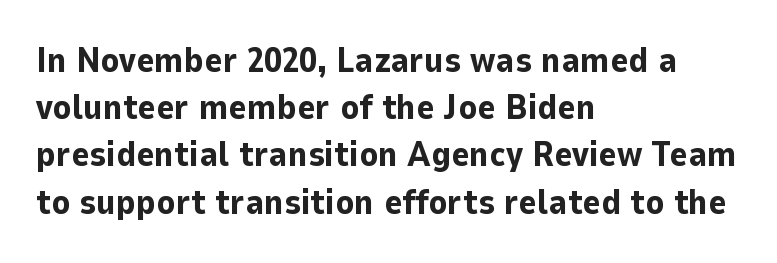
Q: Is the text bold? A: Yes.
Q: Is the text italic (slanted)? A: No, it is upright.
Q: Is the typeface a serif or a sans-serif typeface? A: Sans-serif.
Q: Is the text underlined? A: No.
Q: How is the paragraph aligned? A: Left-aligned.
Q: Is the spacing between letters normal or unusually wide? A: Normal.
Q: Is the spacing between lines tight, normal or loose? A: Normal.
Q: Width (condensed, normal, or wide)? A: Normal.
Q: Stroke contrast? A: Low.
Q: x-height? A: Medium.
Q: Monospaced? A: No.
